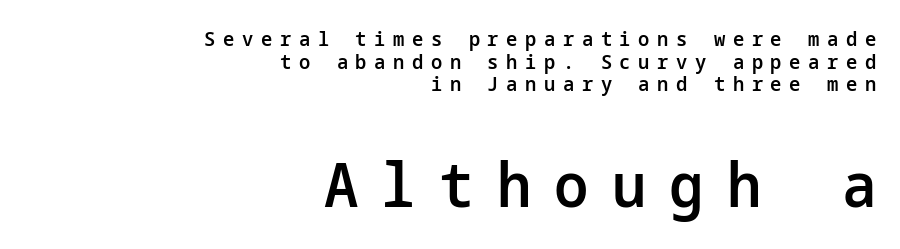
{"serif": "no", "italic": "no", "bold": "semi", "weight": "semibold", "width": "normal", "stroke_contrast": "low", "x_height": "medium", "underline": "no", "align": "right", "line_spacing": "tight", "line_spacing_ratio": 1.13, "letter_spacing": "wide", "letter_spacing_em": 0.38, "larger_block": "second", "size_ratio": 3.05, "glyph_px": 61}
